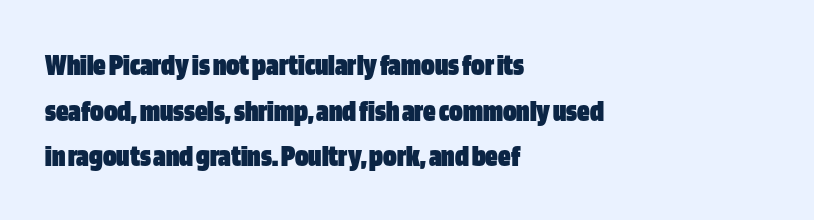
Q: Is the text bold? A: Yes.
Q: Is the text italic (slanted)? A: No, it is upright.
Q: Is the typeface a serif or a sans-serif typeface? A: Sans-serif.
Q: Is the text underlined? A: No.
Q: How is the paragraph aligned? A: Left-aligned.
Q: Is the spacing between letters normal or unusually wide? A: Normal.
Q: Is the spacing between lines tight, normal or loose? A: Normal.
Q: Width (condensed, normal, or wide)? A: Condensed.
Q: Stroke contrast? A: Low.
Q: x-height? A: Large.
Q: Monospaced? A: No.
